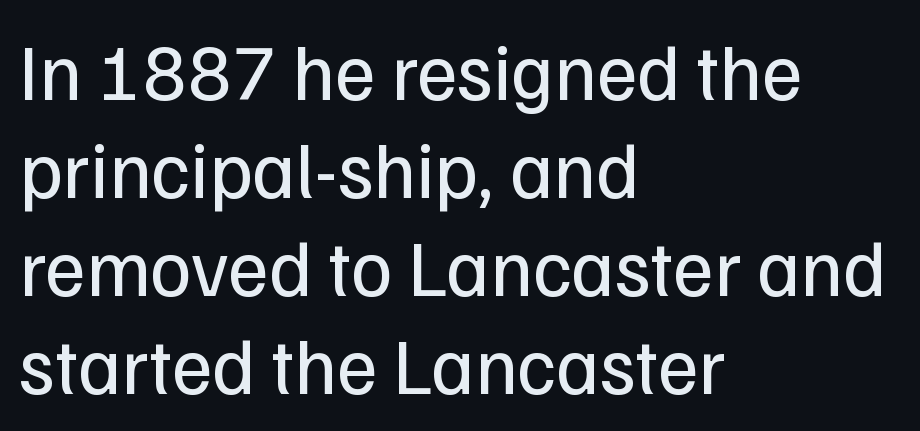
Q: Is the text bold? A: No.
Q: Is the text italic (slanted)? A: No, it is upright.
Q: Is the typeface a serif or a sans-serif typeface? A: Sans-serif.
Q: Is the text underlined? A: No.
Q: How is the paragraph aligned? A: Left-aligned.
Q: Is the spacing between letters normal or unusually wide? A: Normal.
Q: Width (condensed, normal, or wide)? A: Normal.
Q: Stroke contrast? A: Low.
Q: x-height? A: Medium.
Q: Monospaced? A: No.
